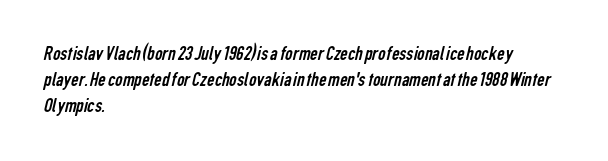
Q: Is the text bold? A: No.
Q: Is the text underlined? A: No.
Q: How is the paragraph aligned? A: Left-aligned.
Q: Is the spacing between letters normal or unusually wide? A: Normal.
Q: Is the spacing between lines tight, normal or loose? A: Normal.
